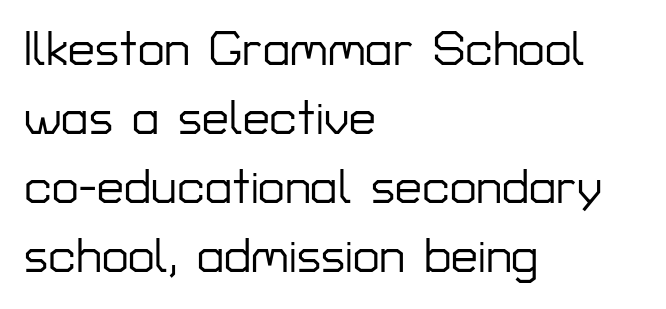
The image shows 48 px sans-serif type, upright; set left-aligned, normal line spacing (1.44x), normal letter spacing, not underlined; low stroke contrast and a medium x-height.
